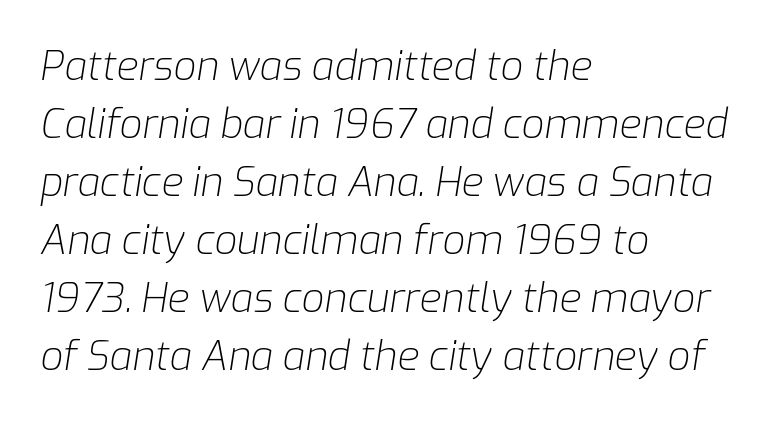
The image shows 40 px light type, italic (leaning right); set left-aligned, normal line spacing (1.45x), normal letter spacing, not underlined; low stroke contrast and a medium x-height.
